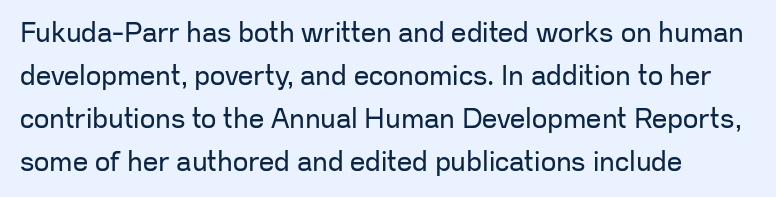
{"italic": "no", "bold": "no", "underline": "no", "align": "left", "line_spacing": "normal", "line_spacing_ratio": 1.59, "letter_spacing": "normal", "letter_spacing_em": 0.0, "glyph_px": 27}
